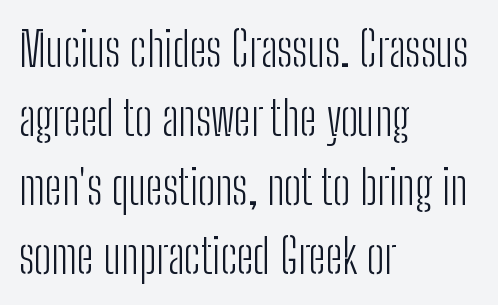
I'd call this a sans setting — the letters go barefoot. If you drew a line through each stem, it would be perfectly vertical. Stroke mass is kept to a normal reading level or below. These lines are set flush left with a ragged right edge. The specimen omits any rule beneath the text block's lines. Caption: standard tracking, unaltered.
